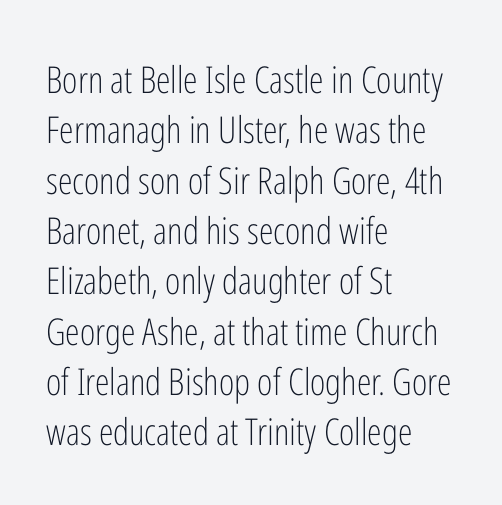
{"serif": "no", "italic": "no", "bold": "no", "weight": "light", "width": "condensed", "stroke_contrast": "low", "x_height": "medium", "monospaced": "no", "underline": "no", "align": "left", "line_spacing": "normal", "line_spacing_ratio": 1.36, "letter_spacing": "normal", "letter_spacing_em": 0.0, "glyph_px": 37}
